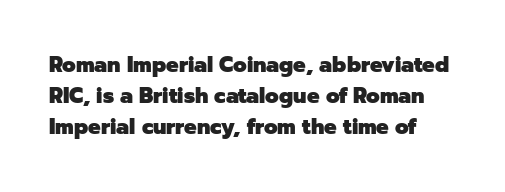
The image shows 21 px bold type, upright; set normal line spacing (1.47x), normal letter spacing, not underlined.
